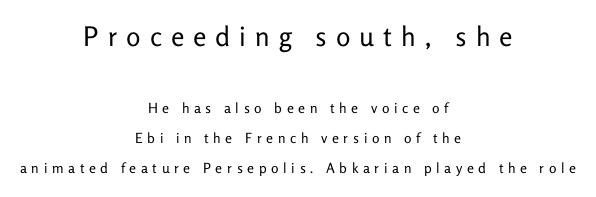
Q: Is the text bold? A: No.
Q: Is the text italic (slanted)? A: No, it is upright.
Q: Is the text underlined? A: No.
Q: How is the paragraph aligned? A: Centered.
Q: Is the spacing between letters normal or unusually wide? A: Unusually wide.
Q: Is the spacing between lines tight, normal or loose? A: Loose.
Q: Which block of text is set in a larger size, the first (top) or the second (bottom)? A: The first (top) one.
